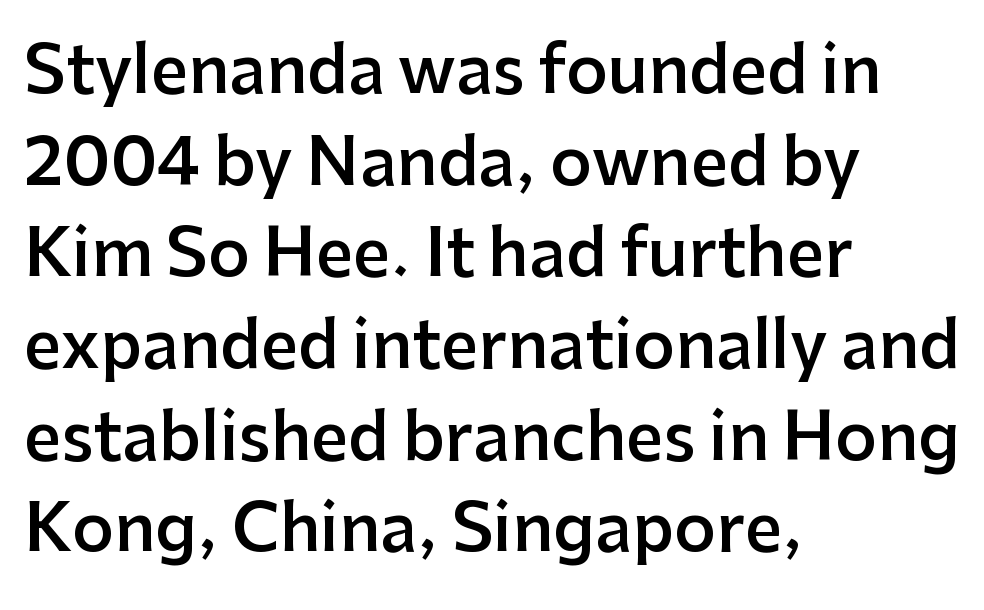
{"serif": "no", "italic": "no", "bold": "semi", "weight": "semibold", "width": "normal", "stroke_contrast": "low", "x_height": "medium", "monospaced": "no", "underline": "no", "align": "left", "line_spacing": "normal", "line_spacing_ratio": 1.41, "letter_spacing": "normal", "letter_spacing_em": 0.0, "glyph_px": 65}
